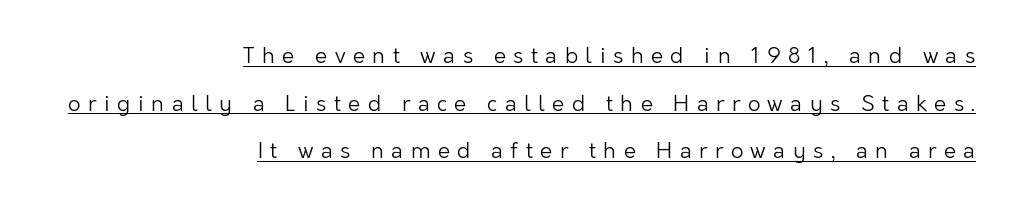
Q: Is the text bold? A: No.
Q: Is the text italic (slanted)? A: No, it is upright.
Q: Is the text underlined? A: Yes.
Q: How is the paragraph aligned? A: Right-aligned.
Q: Is the spacing between letters normal or unusually wide? A: Unusually wide.
Q: Is the spacing between lines tight, normal or loose? A: Loose.
